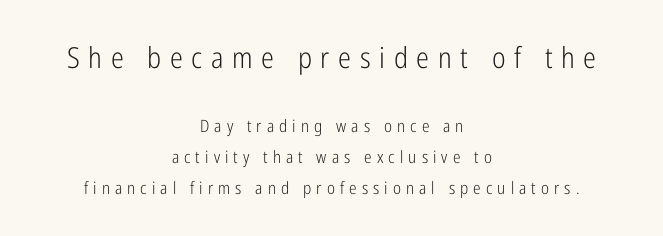
{"serif": "no", "italic": "no", "bold": "no", "weight": "light", "width": "condensed", "stroke_contrast": "low", "x_height": "medium", "monospaced": "no", "underline": "no", "align": "center", "line_spacing_ratio": 1.82, "letter_spacing": "wide", "letter_spacing_em": 0.3, "larger_block": "first", "size_ratio": 1.71, "glyph_px": 29}
